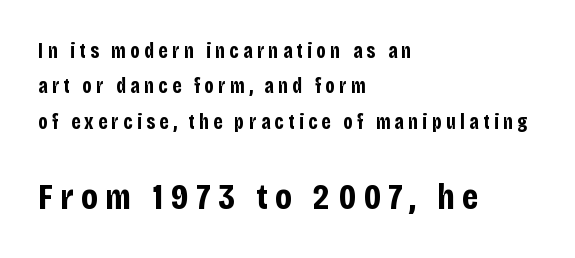
{"serif": "no", "italic": "no", "bold": "yes", "weight": "bold", "width": "condensed", "stroke_contrast": "low", "x_height": "large", "monospaced": "no", "underline": "no", "align": "left", "line_spacing": "normal", "line_spacing_ratio": 1.69, "letter_spacing": "wide", "letter_spacing_em": 0.2, "larger_block": "second", "size_ratio": 1.76, "glyph_px": 37}
